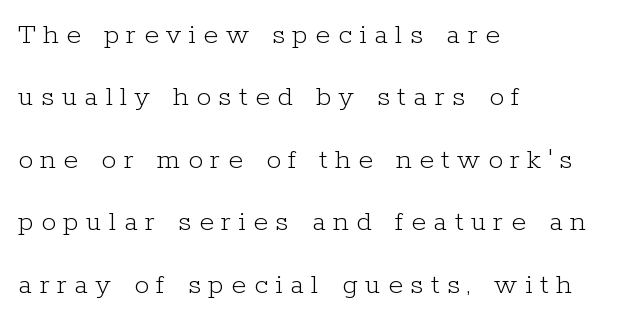
Q: Is the text bold? A: No.
Q: Is the text italic (slanted)? A: No, it is upright.
Q: Is the typeface a serif or a sans-serif typeface? A: Serif.
Q: Is the text underlined? A: No.
Q: How is the paragraph aligned? A: Left-aligned.
Q: Is the spacing between letters normal or unusually wide? A: Unusually wide.
Q: Is the spacing between lines tight, normal or loose? A: Loose.
Q: Width (condensed, normal, or wide)? A: Normal.
Q: Stroke contrast? A: Low.
Q: x-height? A: Medium.
Q: Monospaced? A: No.
